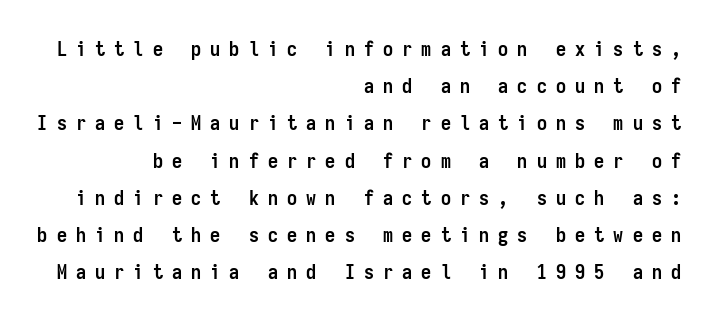
Q: Is the text bold? A: Yes.
Q: Is the text italic (slanted)? A: No, it is upright.
Q: Is the text underlined? A: No.
Q: How is the paragraph aligned? A: Right-aligned.
Q: Is the spacing between letters normal or unusually wide? A: Unusually wide.
